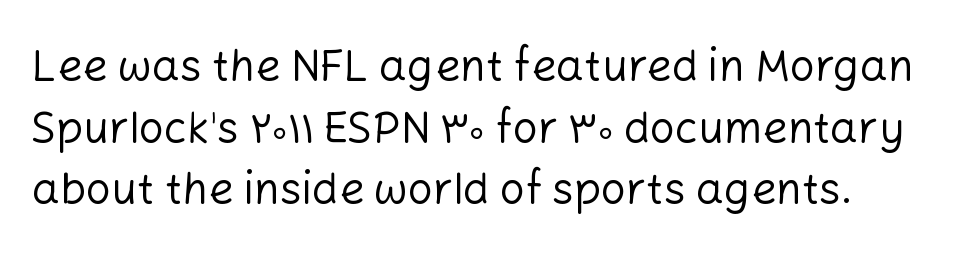
Q: Is the text bold? A: No.
Q: Is the text italic (slanted)? A: No, it is upright.
Q: Is the typeface a serif or a sans-serif typeface? A: Sans-serif.
Q: Is the text underlined? A: No.
Q: How is the paragraph aligned? A: Left-aligned.
Q: Is the spacing between letters normal or unusually wide? A: Normal.
Q: Is the spacing between lines tight, normal or loose? A: Normal.
Q: Width (condensed, normal, or wide)? A: Normal.
Q: Stroke contrast? A: Low.
Q: x-height? A: Medium.
Q: Monospaced? A: No.
